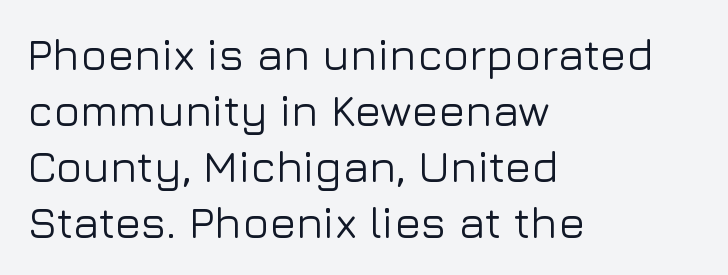
The letters advance in unequal steps, a hallmark of proportional type. The passage shown has conventional tracking throughout. Letterform terminals end flat and unadorned throughout the passage. Descender tails drop into unmarked territory. In terms of leading, this rendering sits right in the middle.
